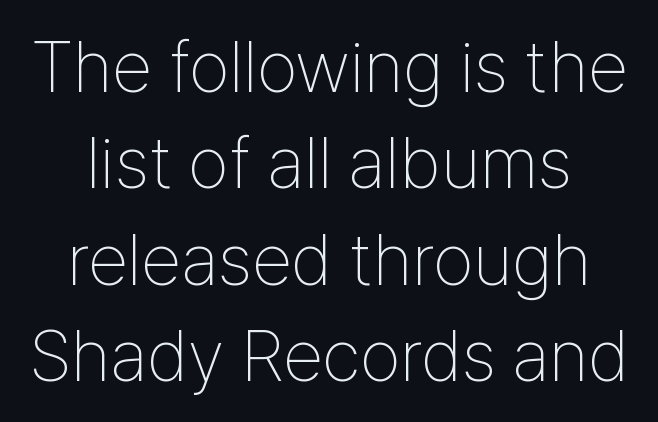
Q: Is the text bold? A: No.
Q: Is the text italic (slanted)? A: No, it is upright.
Q: Is the typeface a serif or a sans-serif typeface? A: Sans-serif.
Q: Is the text underlined? A: No.
Q: Is the spacing between letters normal or unusually wide? A: Normal.
Q: Is the spacing between lines tight, normal or loose? A: Normal.
Q: Width (condensed, normal, or wide)? A: Condensed.
Q: Stroke contrast? A: Low.
Q: x-height? A: Medium.
Q: Monospaced? A: No.
